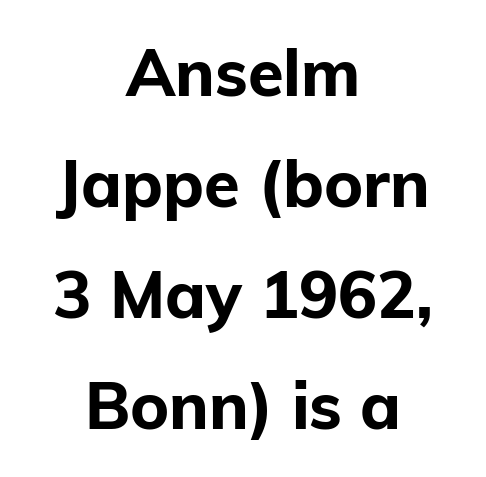
{"serif": "no", "italic": "no", "bold": "yes", "weight": "bold", "width": "normal", "stroke_contrast": "low", "x_height": "medium", "monospaced": "no", "underline": "no", "align": "center", "line_spacing_ratio": 1.71, "letter_spacing": "normal", "letter_spacing_em": 0.0, "glyph_px": 65}
